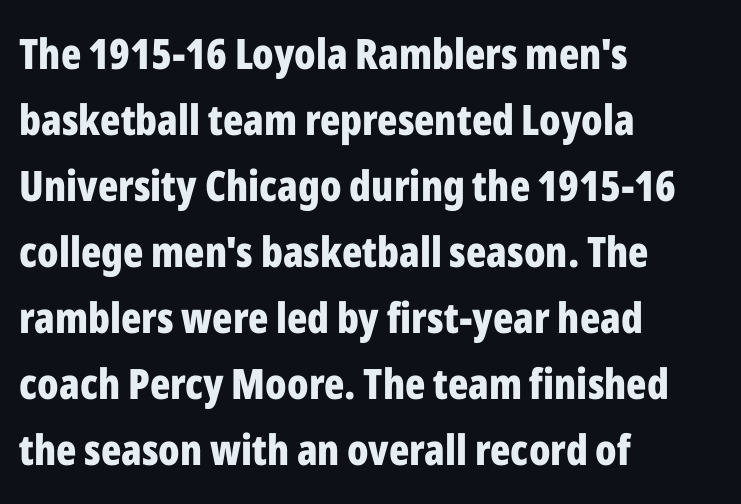
{"serif": "no", "italic": "no", "bold": "yes", "weight": "bold", "width": "condensed", "stroke_contrast": "low", "x_height": "medium", "monospaced": "no", "underline": "no", "align": "left", "line_spacing": "normal", "line_spacing_ratio": 1.57, "letter_spacing": "normal", "letter_spacing_em": 0.0, "glyph_px": 42}
